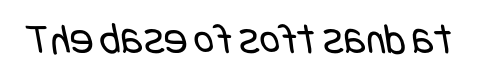
The image shows 44 px regular-weight, condensed sans-serif type; set normal letter spacing, not underlined; low stroke contrast and a large x-height.
